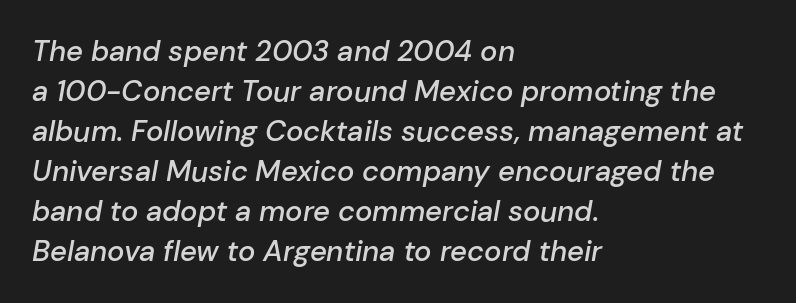
Character widths vary here, with narrow letters taking less room than wide ones. Heft: intermediate — a semibold. What stands out about the letter spacing? Nothing — it is the standard amount. The rendering applies a slant to the glyphs.
